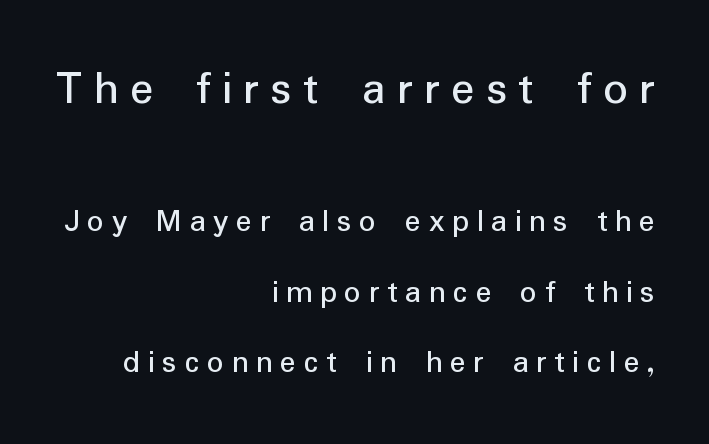
The type sits square on the baseline with zero lean. This is not heavy type; no bold has been used. Whoever set this chose breathing room over compactness in the vertical rhythm. Is this a fixed-width face? No — the glyphs have proportional, varying widths.
